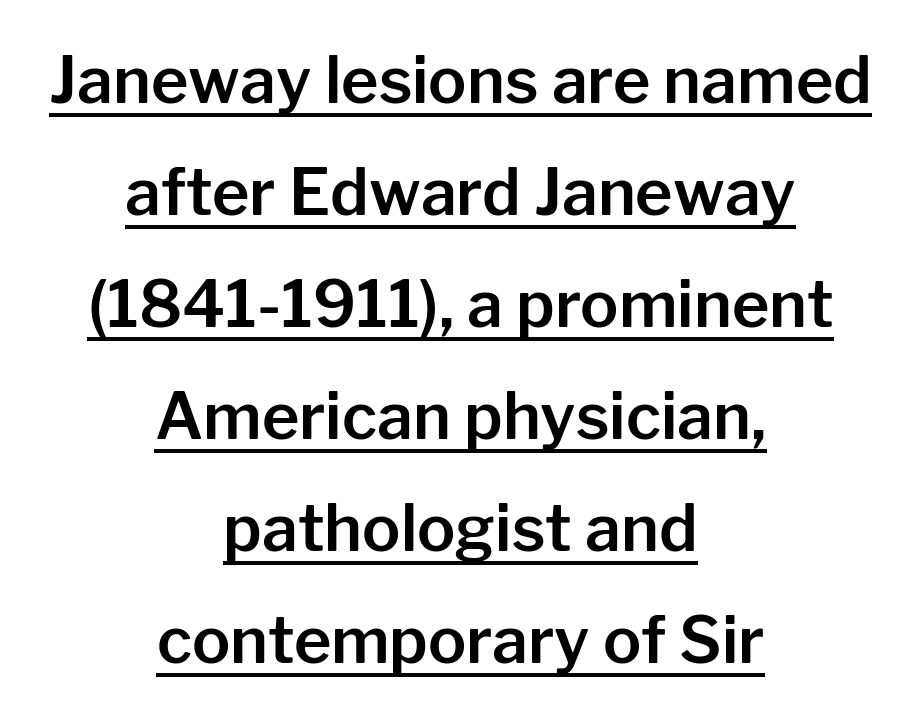
Q: Is the text italic (slanted)? A: No, it is upright.
Q: Is the typeface a serif or a sans-serif typeface? A: Sans-serif.
Q: Is the text underlined? A: Yes.
Q: How is the paragraph aligned? A: Centered.
Q: Is the spacing between letters normal or unusually wide? A: Normal.
Q: Width (condensed, normal, or wide)? A: Normal.
Q: Stroke contrast? A: Low.
Q: x-height? A: Medium.
Q: Monospaced? A: No.
